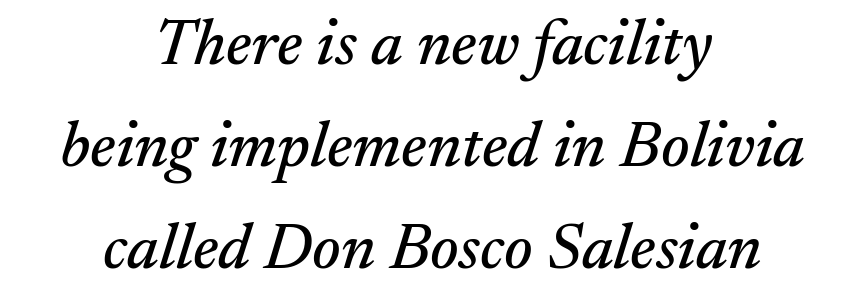
The image shows 65 px serif type, italic (leaning right); set centered, normal line spacing (1.57x), normal letter spacing, not underlined; medium stroke contrast and a small x-height.
